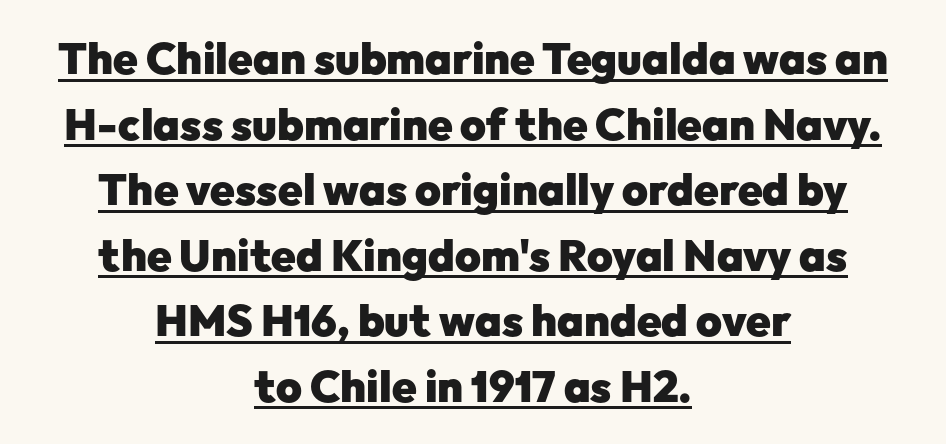
Q: Is the text bold? A: Yes.
Q: Is the text italic (slanted)? A: No, it is upright.
Q: Is the typeface a serif or a sans-serif typeface? A: Sans-serif.
Q: Is the text underlined? A: Yes.
Q: How is the paragraph aligned? A: Centered.
Q: Is the spacing between letters normal or unusually wide? A: Normal.
Q: Is the spacing between lines tight, normal or loose? A: Normal.
Q: Width (condensed, normal, or wide)? A: Normal.
Q: Stroke contrast? A: Low.
Q: x-height? A: Medium.
Q: Monospaced? A: No.
